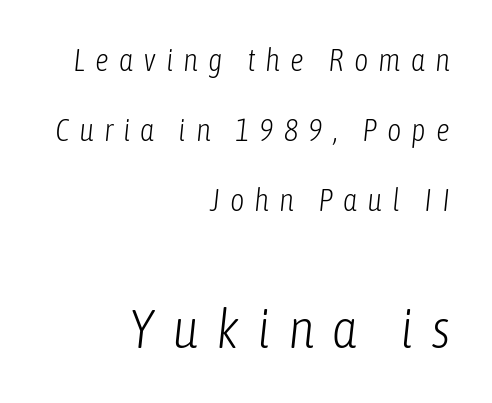
There is plenty of visible air inserted between adjacent glyphs. These glyphs show unthickened strokes, regular width or finer. These lines are rendered in a variable-pitch font. Rendered with sloped, italic letterforms.
